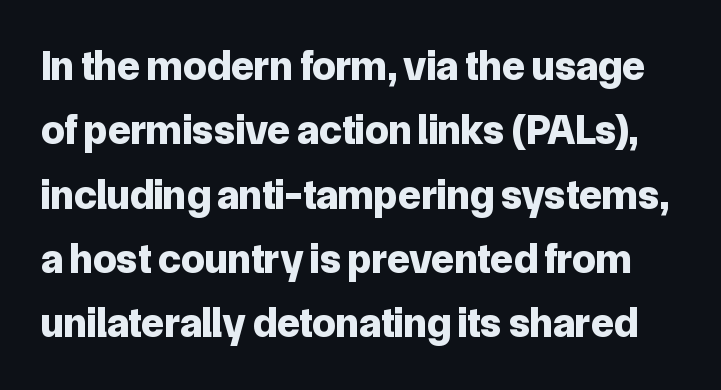
These lines are rendered in a variable-pitch font. Vertical spacing — default. Any mark beneath the type? The region is blank. The horizontal fit of the characters is conventional and even. The designer went with a sans here, leaving each stem footless.
